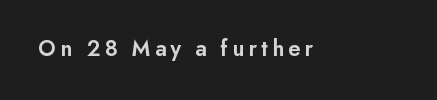
If you drew a line through each stem, it would be perfectly vertical. A bit beefed up — I'd call it semibold rather than bold. Just letters on the line, the space beneath them empty.
